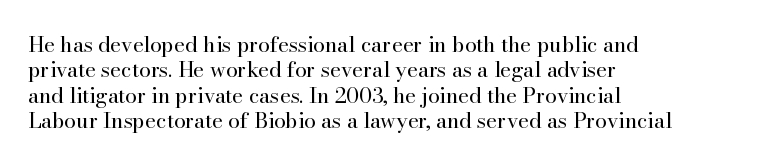
{"italic": "no", "bold": "no", "underline": "no", "align": "left", "line_spacing_ratio": 1.21, "letter_spacing": "normal", "letter_spacing_em": 0.0, "glyph_px": 21}
